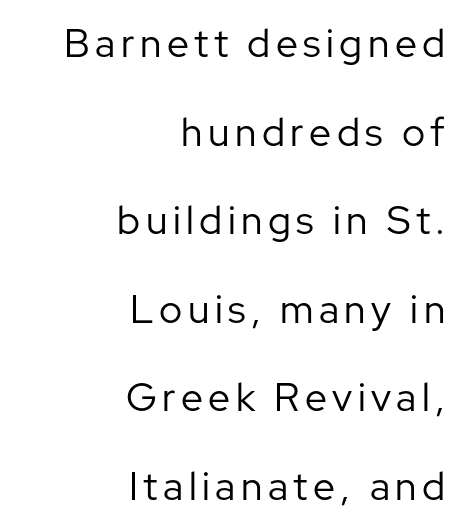
Descenders hang freely into open space. You can tell it's not italic because the verticals are truly vertical. The designer went with a sans here, leaving each stem footless. Notice how the passage keeps a crisp vertical edge on the right only. Note the varied advance widths — an 'i' is clearly narrower than an 'm'. Airy leading.
